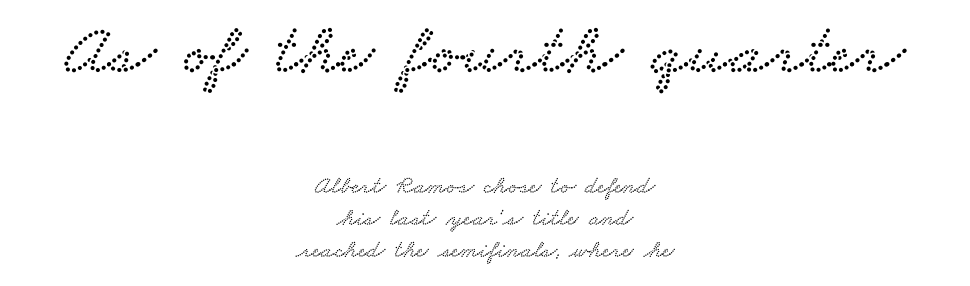
The face used here appears at its bigger size in the upper chunk. The tracking reads as untouched default to a designer's eye. In terms of leading, this rendering sits right in the middle. Short and long lines alike share a common midpoint. The specimen omits any rule beneath the text block's lines.
